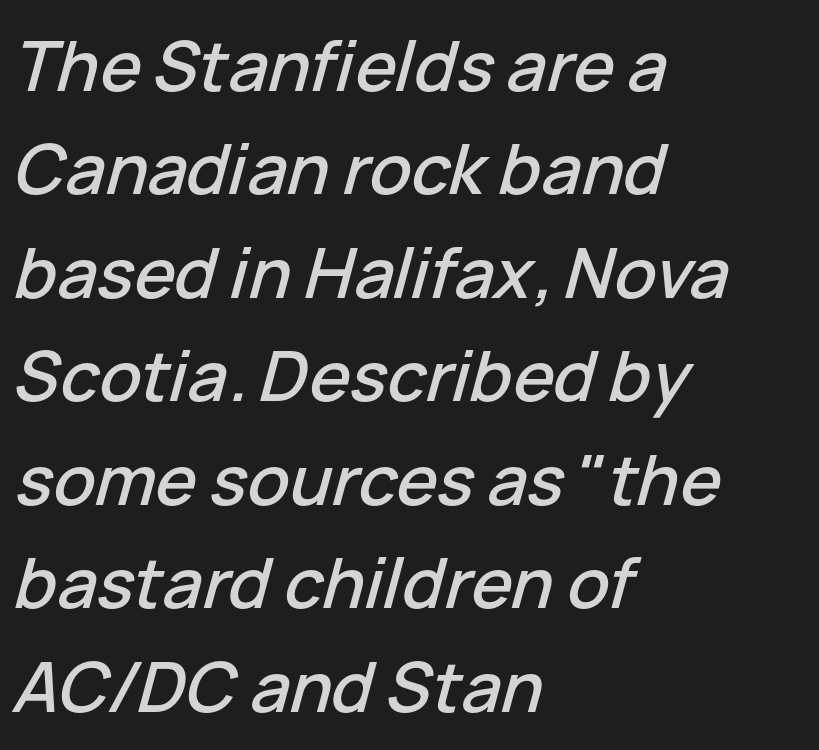
{"italic": "yes", "lean": "right", "slant_degrees": 15, "width": "normal", "stroke_contrast": "low", "x_height": "medium", "monospaced": "no", "underline": "no", "align": "left", "line_spacing": "normal", "line_spacing_ratio": 1.5, "letter_spacing": "normal", "letter_spacing_em": 0.0, "glyph_px": 69}
